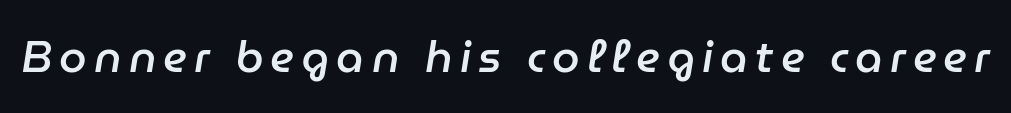
The image shows 44 px semibold type, italic (leaning right); set not underlined; low stroke contrast and a medium x-height.
